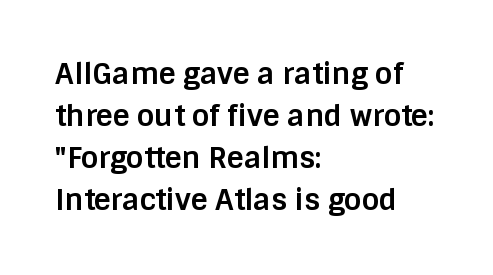
{"serif": "no", "italic": "no", "bold": "yes", "weight": "bold", "width": "normal", "stroke_contrast": "low", "x_height": "large", "monospaced": "no", "underline": "no", "align": "left", "line_spacing": "normal", "line_spacing_ratio": 1.45, "letter_spacing": "normal", "letter_spacing_em": 0.0, "glyph_px": 29}
